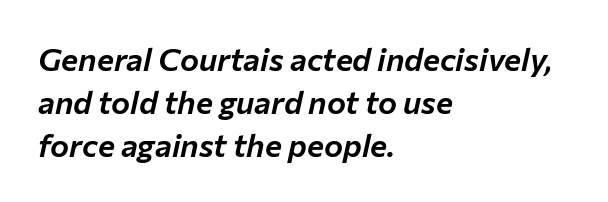
Q: Is the text italic (slanted)? A: Yes, it leans right by about 12 degrees.
Q: Is the text underlined? A: No.
Q: How is the paragraph aligned? A: Left-aligned.
Q: Is the spacing between letters normal or unusually wide? A: Normal.
Q: Is the spacing between lines tight, normal or loose? A: Normal.
Q: Width (condensed, normal, or wide)? A: Normal.
Q: Stroke contrast? A: Low.
Q: x-height? A: Medium.
Q: Monospaced? A: No.
